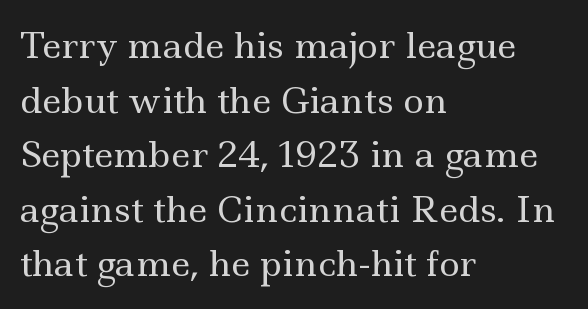
The image shows 35 px regular-weight, wide serif type, upright; set left-aligned, normal line spacing (1.56x), normal letter spacing, not underlined; a small x-height.
